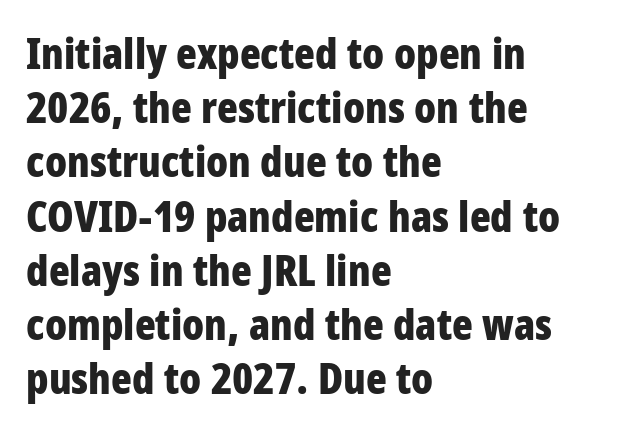
You'd pick this weight for a headline — it's a proper bold. The rendering uses natural spacing where letterforms have individual widths. The letterforms sit shoulder to shoulder at normal distance. Layout note: lines flush left. A bare baseline throughout the passage.
